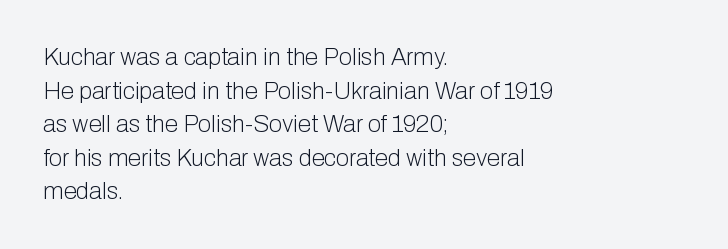
Does the copy run flush right? No — it runs flush left. Does extra space separate the letters? No, they use regular spacing. The letters look calm and open, with moderate or lighter stems. Beneath every word, the page is bare. Normally led — the rows are evenly, conventionally spaced.
